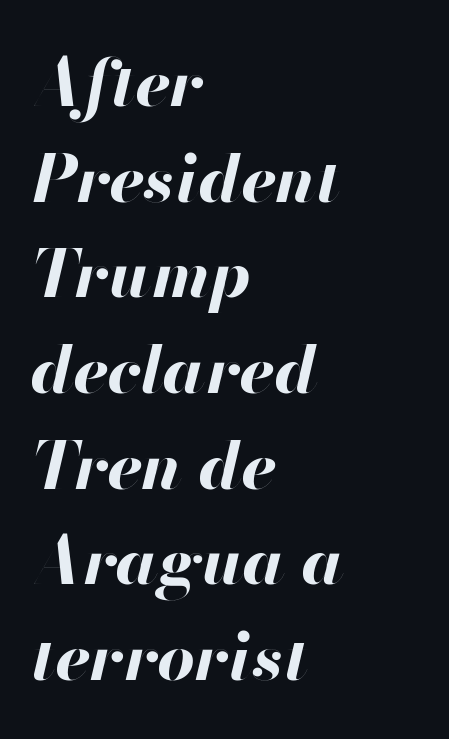
{"italic": "yes", "lean": "right", "slant_degrees": 13, "bold": "yes", "weight": "bold", "width": "normal", "stroke_contrast": "high", "x_height": "small", "monospaced": "no", "underline": "no", "align": "left", "line_spacing": "normal", "line_spacing_ratio": 1.45, "letter_spacing": "normal", "letter_spacing_em": 0.0, "glyph_px": 66}
